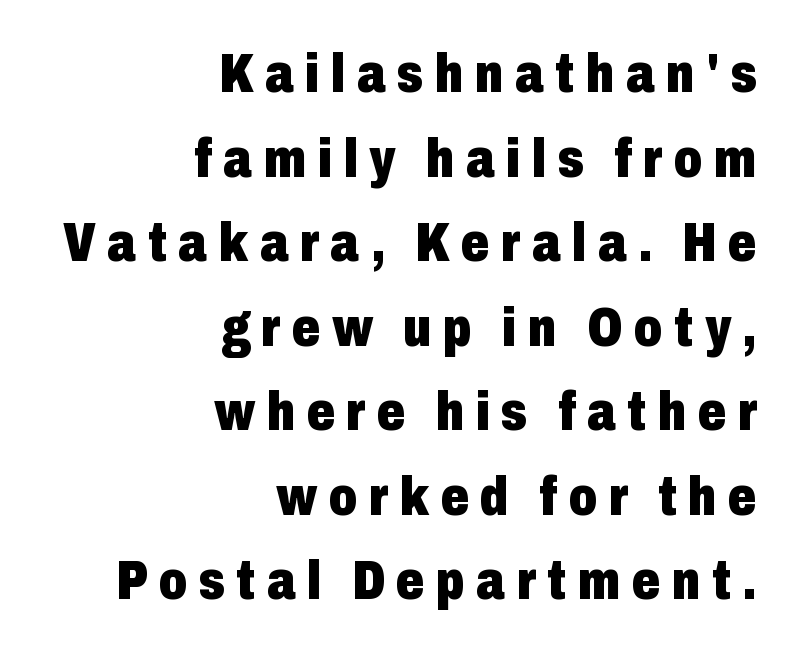
A typesetter would mark this as roman, not italic. The glyphs in this specimen are sans serif. Honestly, the letter spacing is so wide it's the main thing you notice. Horizontally, the lines are justified to the trailing edge only. A clean baseline with only descenders dipping below it.
